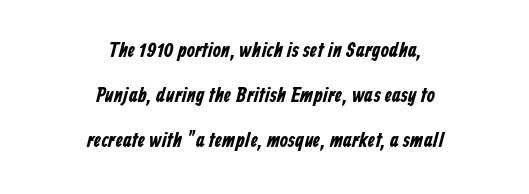
This sample trades compactness for vertical openness between lines. Nobody drew a line under any word here. Caption: multi-line text, centered on the measure. The rendering keeps characters at their native spacing.
